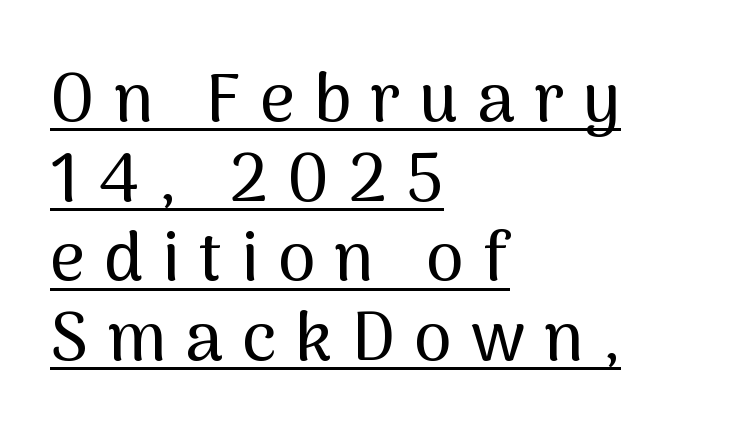
The rendering shows plain stroke endings on the letterforms — a sans-serif design. The face used here is proportionally spaced, like ordinary book or web type. The passage shown is underscored from start to finish. The typesetter chose a ragged-right arrangement here. You can tell it's not italic because the verticals are truly vertical.
